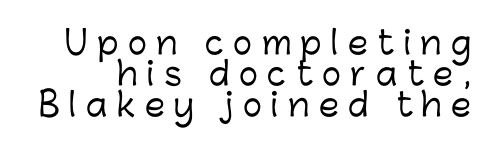
Display-style spreading of the glyphs; the letterfit is very open. Proportional: the letters do not fall into vertical columns. The lettering stays uniformly vertical, giving the passage a roman look. Font category for this specimen: sans-serif. Lines of text with bare space underneath. Vertical spacing — tight.
